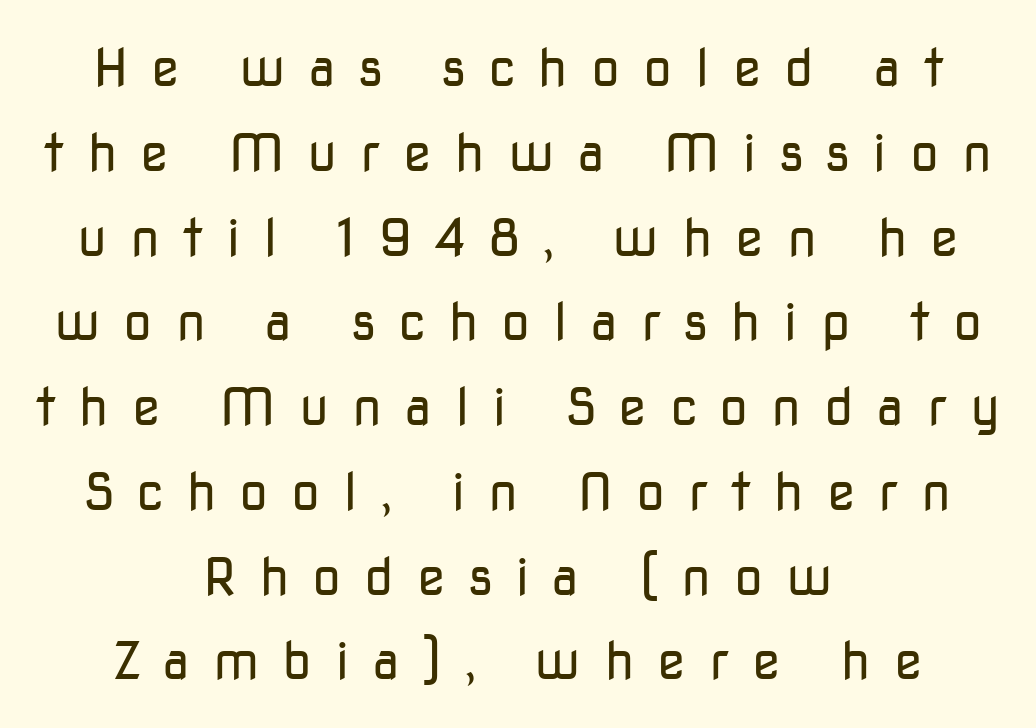
The face used here is rendered with a markedly widened letterfit. Type without underlining. The cut favours lightness, reaching ordinary text weight at its darkest. This is sans-serif lettering, the kind often seen on screens and signage. Reading down the column, the eye jumps a familiar distance to each next line. In terms of posture, this sample is upright.
